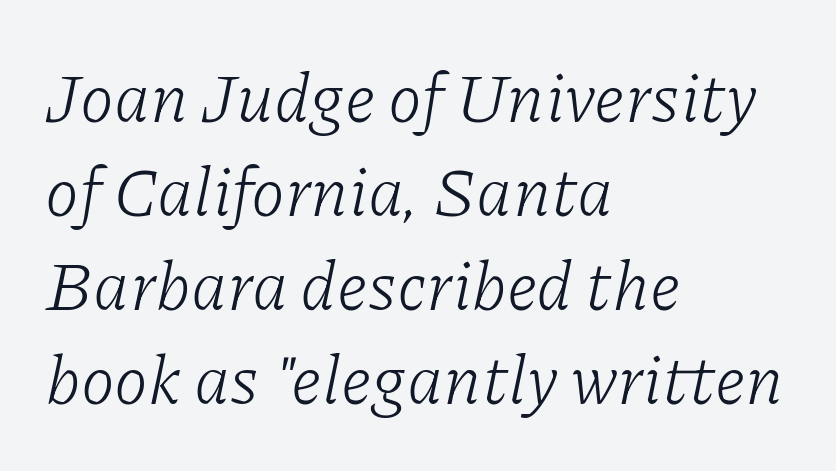
The image shows 69 px light serif type, italic (leaning right); set left-aligned, normal line spacing (1.36x), normal letter spacing, not underlined; low stroke contrast and a medium x-height.
